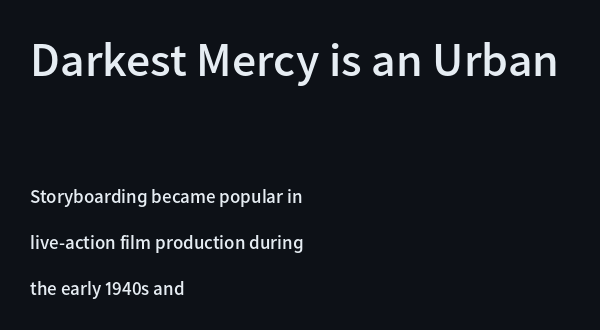
A semibold gives these letters moderate extra thickness, short of bold. Does extra space separate the letters? No, they use regular spacing. Looks like regular typesetting: each glyph gets only the width it needs. The strip under each line holds only bare page. The rendering shows plain stroke endings on the letterforms — a sans-serif design.
